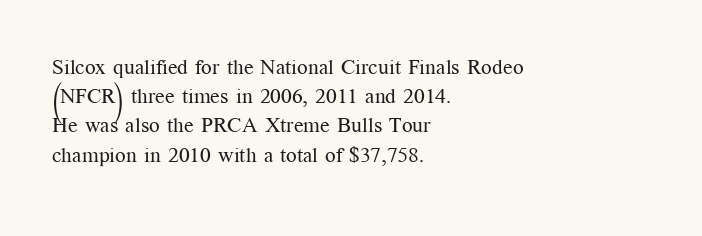
The image shows 21 px text type, upright; set left-aligned, normal line spacing (1.39x), normal letter spacing, not underlined.
